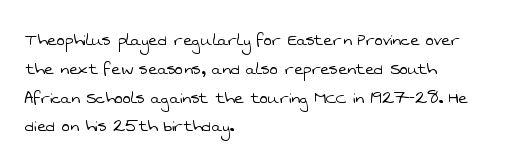
The image shows 20 px text type; set left-aligned, normal line spacing (1.44x), normal letter spacing, not underlined.
